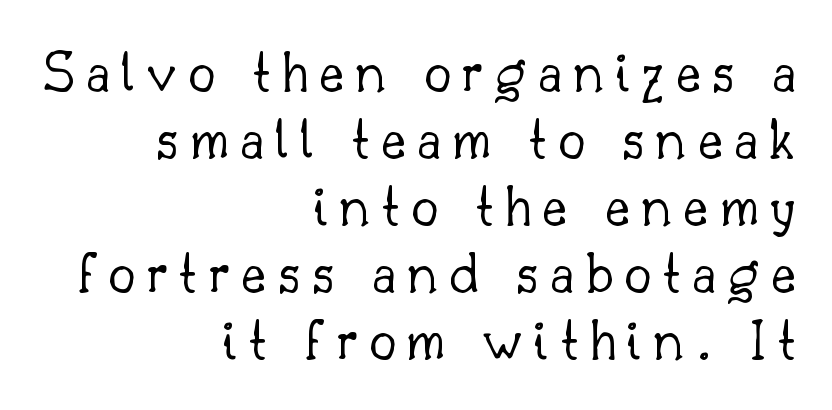
{"italic": "no", "bold": "no", "weight": "light", "width": "normal", "stroke_contrast": "low", "x_height": "small", "monospaced": "no", "underline": "no", "align": "right", "line_spacing": "tight", "line_spacing_ratio": 1.1, "glyph_px": 61}
